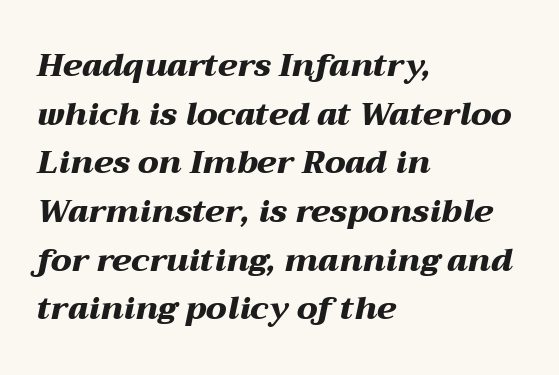
Each row of text sits above clean, open space. Reading down the block, your eye returns to a fixed left position each line. Designer's note — italics engaged. Reading down the column, the eye jumps a familiar distance to each next line. Plenty of ink on the page — the face is bold.
